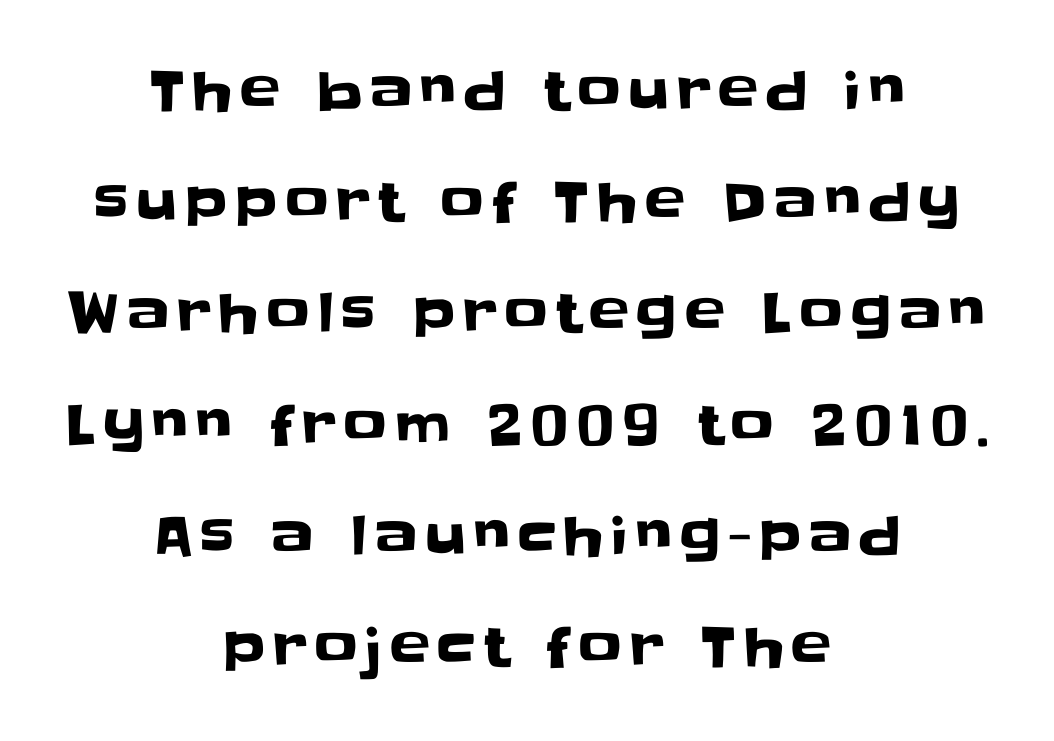
{"serif": "no", "italic": "no", "width": "normal", "stroke_contrast": "low", "x_height": "large", "monospaced": "no", "underline": "no", "align": "center", "line_spacing": "loose", "line_spacing_ratio": 2.06, "glyph_px": 54}
